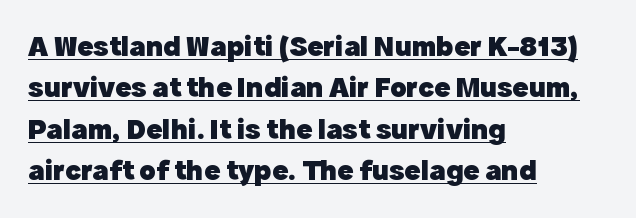
Q: Is the text bold? A: Yes.
Q: Is the text italic (slanted)? A: No, it is upright.
Q: Is the typeface a serif or a sans-serif typeface? A: Sans-serif.
Q: Is the text underlined? A: Yes.
Q: How is the paragraph aligned? A: Left-aligned.
Q: Is the spacing between letters normal or unusually wide? A: Normal.
Q: Is the spacing between lines tight, normal or loose? A: Normal.
Q: Width (condensed, normal, or wide)? A: Normal.
Q: x-height? A: Medium.
Q: Monospaced? A: No.
